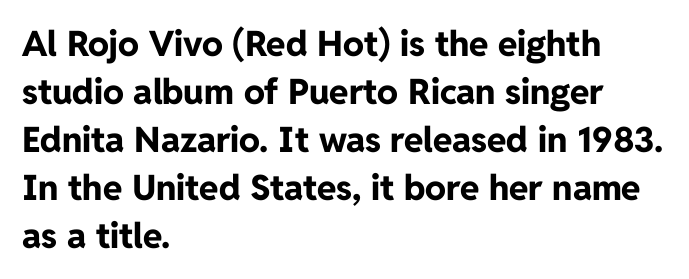
{"serif": "no", "italic": "no", "bold": "yes", "weight": "bold", "width": "normal", "stroke_contrast": "low", "x_height": "medium", "monospaced": "no", "underline": "no", "align": "left", "line_spacing": "normal", "line_spacing_ratio": 1.37, "letter_spacing": "normal", "letter_spacing_em": 0.0, "glyph_px": 35}
